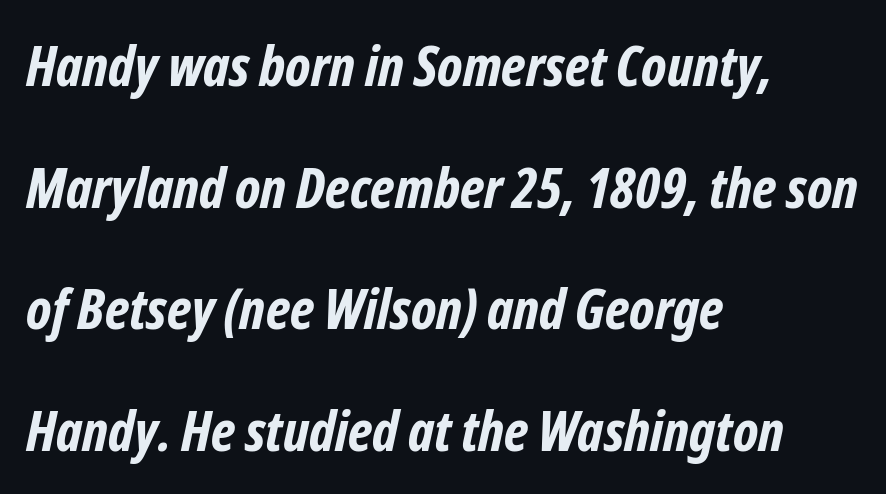
Q: Is the text bold? A: Yes.
Q: Is the typeface a serif or a sans-serif typeface? A: Sans-serif.
Q: Is the text underlined? A: No.
Q: How is the paragraph aligned? A: Left-aligned.
Q: Is the spacing between letters normal or unusually wide? A: Normal.
Q: Is the spacing between lines tight, normal or loose? A: Loose.
Q: Width (condensed, normal, or wide)? A: Condensed.
Q: Stroke contrast? A: Low.
Q: x-height? A: Medium.
Q: Monospaced? A: No.
